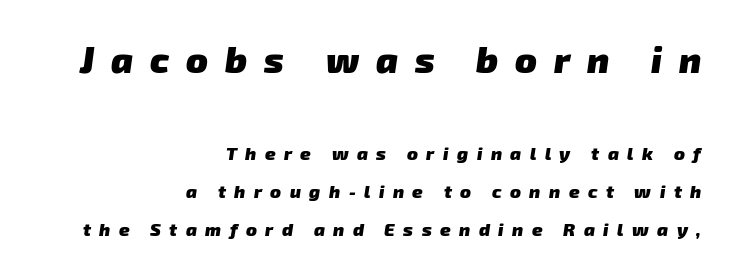
Q: Is the text bold? A: Yes.
Q: Is the typeface a serif or a sans-serif typeface? A: Sans-serif.
Q: Is the text underlined? A: No.
Q: How is the paragraph aligned? A: Right-aligned.
Q: Is the spacing between letters normal or unusually wide? A: Unusually wide.
Q: Is the spacing between lines tight, normal or loose? A: Loose.
Q: Which block of text is set in a larger size, the first (top) or the second (bottom)? A: The first (top) one.
Q: Width (condensed, normal, or wide)? A: Normal.
Q: Stroke contrast? A: Low.
Q: x-height? A: Medium.
Q: Monospaced? A: No.
